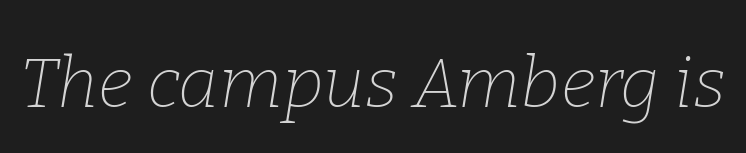
Q: Is the text bold? A: No.
Q: Is the text italic (slanted)? A: Yes, it leans right by about 9 degrees.
Q: Is the typeface a serif or a sans-serif typeface? A: Serif.
Q: Is the text underlined? A: No.
Q: Is the spacing between letters normal or unusually wide? A: Normal.
Q: Width (condensed, normal, or wide)? A: Normal.
Q: Stroke contrast? A: Low.
Q: x-height? A: Medium.
Q: Monospaced? A: No.
